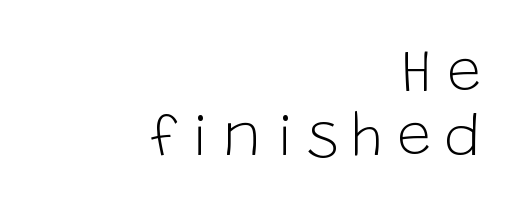
{"serif": "no", "italic": "no", "bold": "no", "weight": "light", "width": "normal", "stroke_contrast": "low", "x_height": "large", "monospaced": "no", "underline": "no", "align": "right", "line_spacing": "tight", "line_spacing_ratio": 1.05, "letter_spacing": "wide", "letter_spacing_em": 0.21, "glyph_px": 61}
